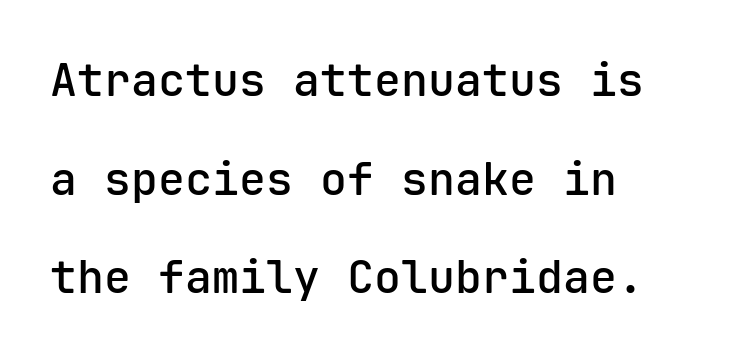
This is roman type, the default non-slanted kind. The paragraph has a hard left edge and a soft right edge. Fixed-width glyphs throughout — classic coding-font behaviour. The characters display no serif detailing; their extremities are plain. Reading down the column, the eye jumps a long way to each next line. This is moderately heavy type, rendered in semibold.
